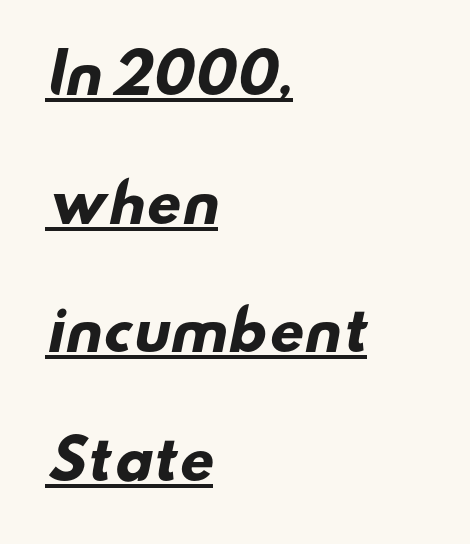
No extra tracking has been applied to these lines. Character widths vary here, with narrow letters taking less room than wide ones. Compared with undecorated copy, this sample adds a rule below the words. Leading: increased. Letterform terminals end flat and unadorned throughout the passage.
